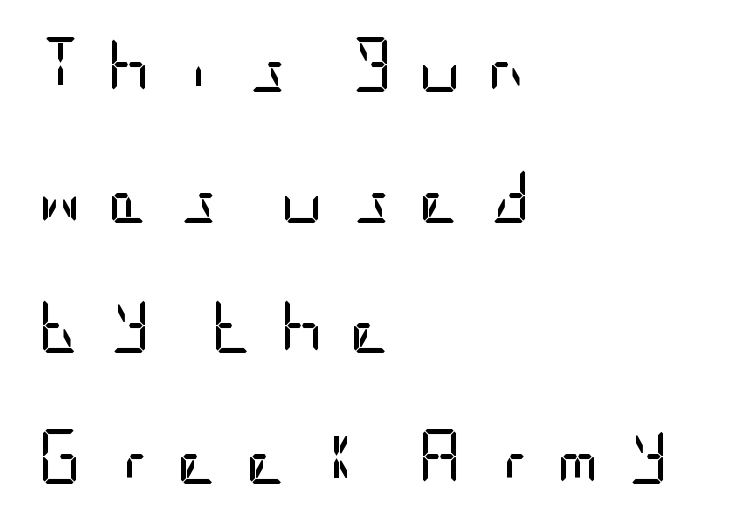
The image shows 54 px regular-weight, condensed sans-serif type, upright; set left-aligned, loose line spacing (2.42x), unusually wide letter spacing (+0.46 em), not underlined; low stroke contrast and a large x-height.
